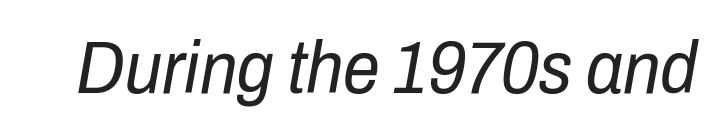
{"italic": "yes", "lean": "right", "slant_degrees": 10, "bold": "no", "weight": "regular", "width": "condensed", "stroke_contrast": "low", "x_height": "medium", "monospaced": "no", "underline": "no", "letter_spacing": "normal", "letter_spacing_em": 0.0, "glyph_px": 74}
